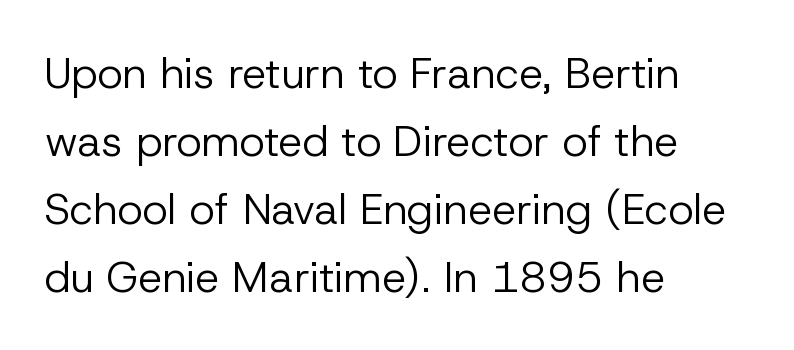
The image shows 43 px regular-weight sans-serif type, upright; set left-aligned, normal line spacing (1.58x), normal letter spacing, not underlined; low stroke contrast and a medium x-height.
